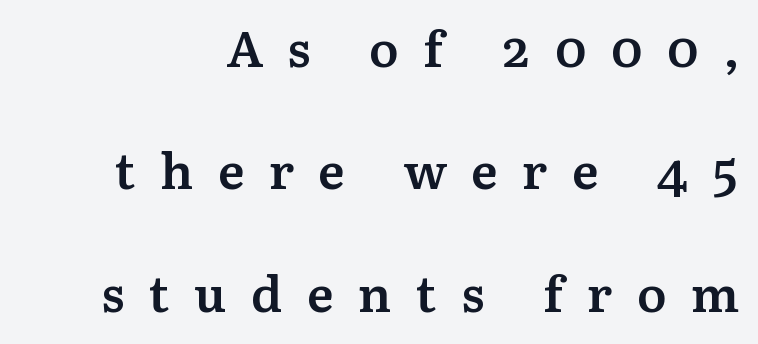
The image shows 50 px semibold serif type, upright; set loose line spacing (2.45x), unusually wide letter spacing (+0.49 em), not underlined; medium stroke contrast and a medium x-height.
